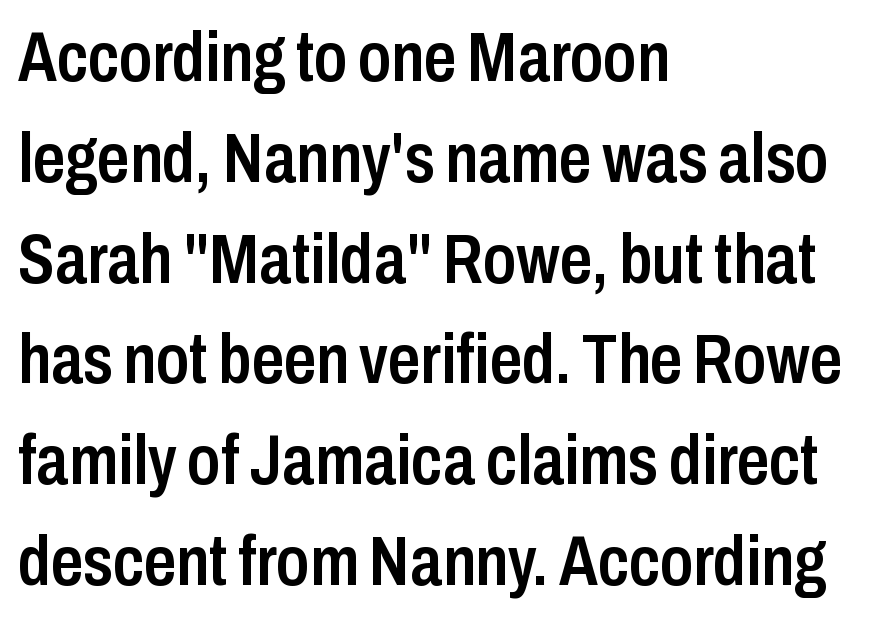
The text block is weighted toward the left margin, trailing off unevenly rightward. Spacing between characters is what you'd get straight out of the box. Bold? Not quite — semibold, heavier than regular but stopping short. Check under the words: just untouched page. Summary of vertical rhythm: regular, with standard interline spacing. To sum up the face: it is a sans, with no serifs.
